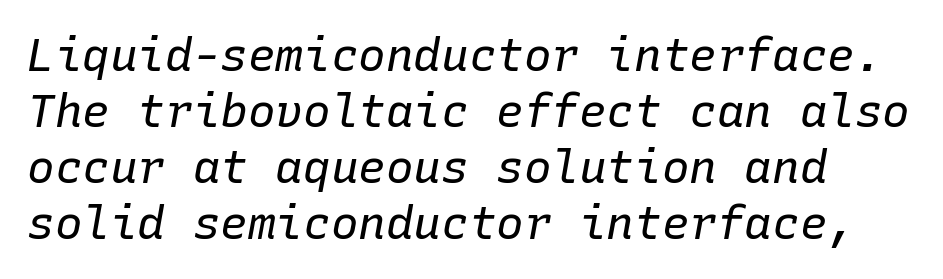
Nobody touched the tracking dial on this one. Is this a fixed-width face? Yes — each glyph sits in an identical cell. Underlining? Definitely not there. These lines were composed using italics.
